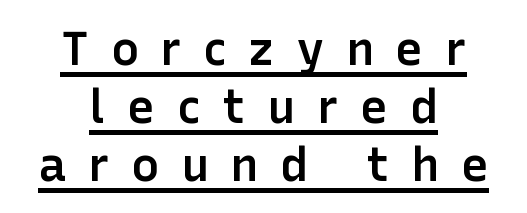
{"serif": "no", "italic": "no", "bold": "semi", "weight": "semibold", "width": "normal", "stroke_contrast": "low", "x_height": "medium", "monospaced": "no", "underline": "yes", "align": "center", "line_spacing_ratio": 1.23, "letter_spacing": "wide", "letter_spacing_em": 0.46, "glyph_px": 47}
